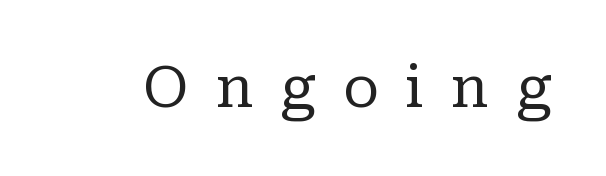
{"serif": "yes", "italic": "no", "bold": "no", "weight": "regular", "width": "normal", "stroke_contrast": "low", "x_height": "medium", "monospaced": "no", "underline": "no", "letter_spacing": "wide", "letter_spacing_em": 0.48, "glyph_px": 56}
